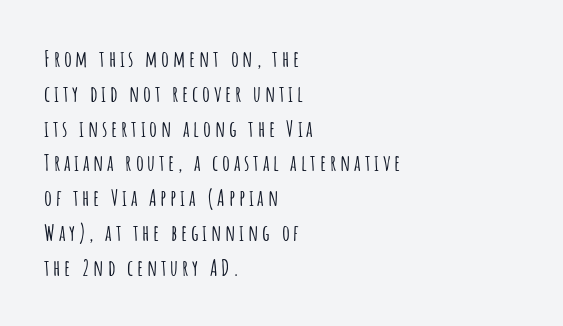
Q: Is the text italic (slanted)? A: No, it is upright.
Q: Is the text underlined? A: No.
Q: How is the paragraph aligned? A: Left-aligned.
Q: Is the spacing between lines tight, normal or loose? A: Normal.
